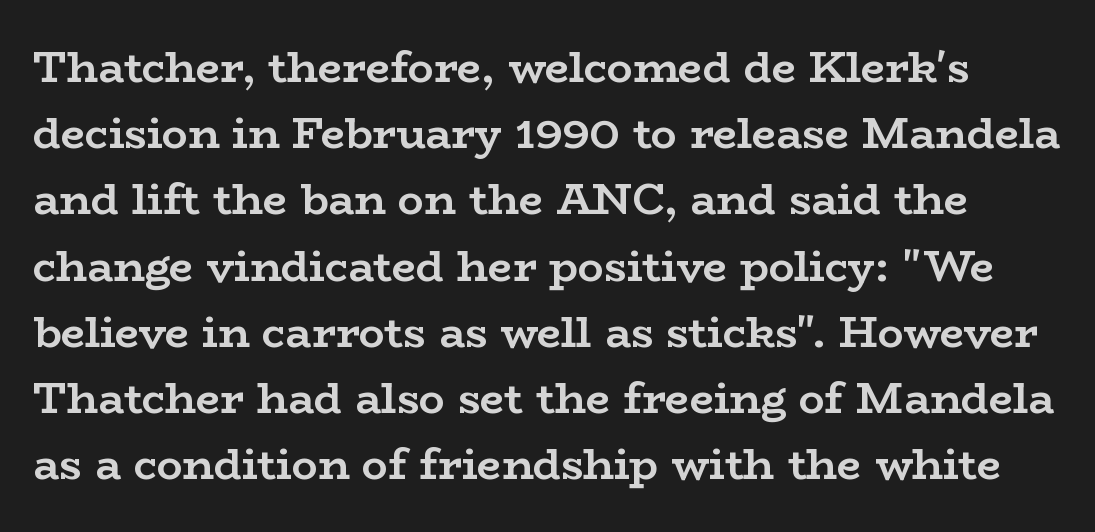
The image shows 43 px semibold, wide serif type, upright; set normal line spacing (1.54x), normal letter spacing, not underlined; low stroke contrast and a medium x-height.
